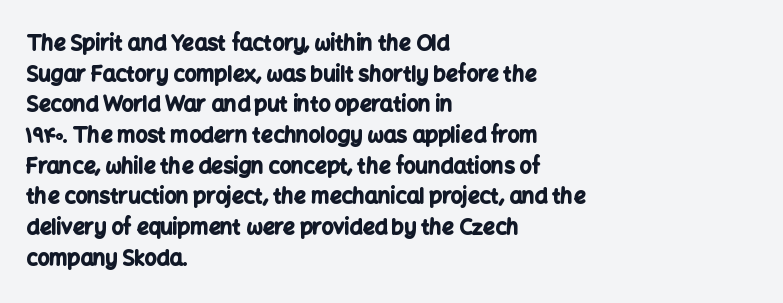
{"italic": "no", "bold": "yes", "underline": "no", "align": "left", "line_spacing": "normal", "line_spacing_ratio": 1.46, "letter_spacing": "normal", "letter_spacing_em": 0.0, "glyph_px": 21}
